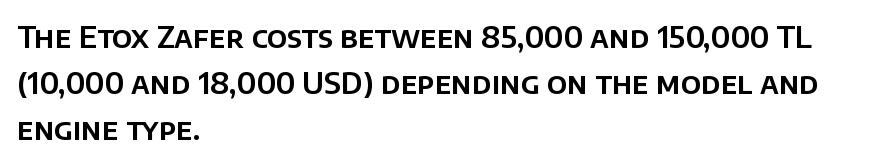
{"serif": "no", "italic": "no", "width": "normal", "stroke_contrast": "low", "x_height": "large", "monospaced": "no", "underline": "no", "align": "left", "line_spacing": "normal", "line_spacing_ratio": 1.53, "letter_spacing": "normal", "letter_spacing_em": 0.0, "glyph_px": 30}
